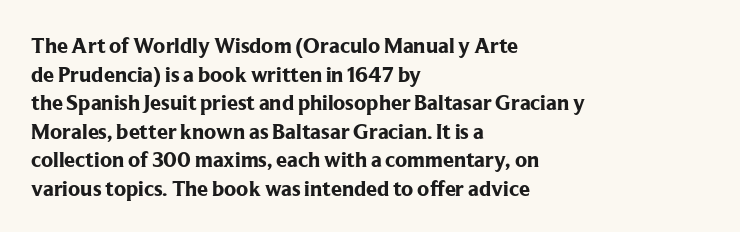
The image shows 22 px bold type, upright; set left-aligned, normal line spacing (1.3x), normal letter spacing, not underlined.
